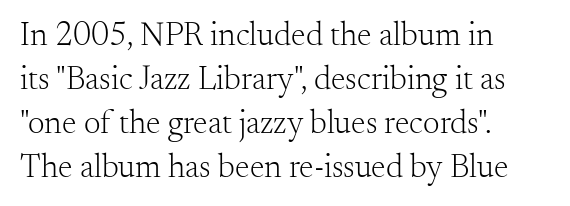
{"serif": "yes", "italic": "no", "bold": "no", "weight": "light", "width": "normal", "stroke_contrast": "medium", "x_height": "small", "monospaced": "no", "underline": "no", "align": "left", "line_spacing": "normal", "line_spacing_ratio": 1.33, "letter_spacing": "normal", "letter_spacing_em": 0.0, "glyph_px": 33}
